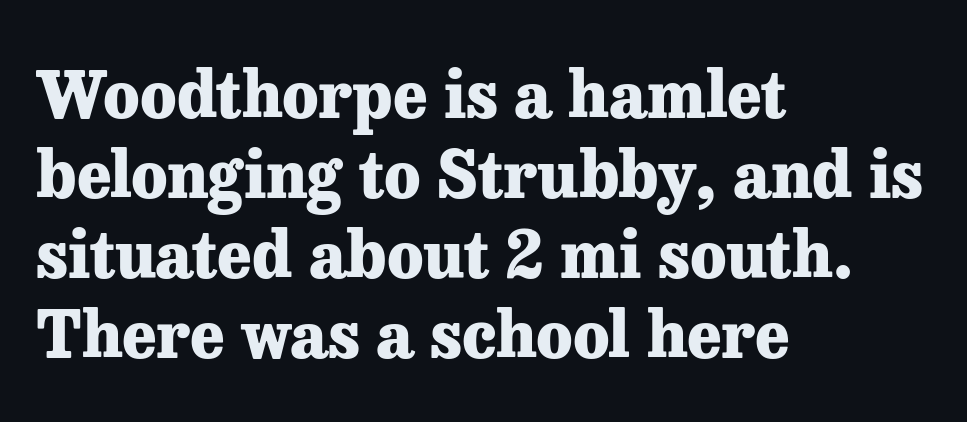
The image shows 65 px heavy serif type, upright; set left-aligned, line spacing 1.23x, normal letter spacing, not underlined; low stroke contrast and a medium x-height.
